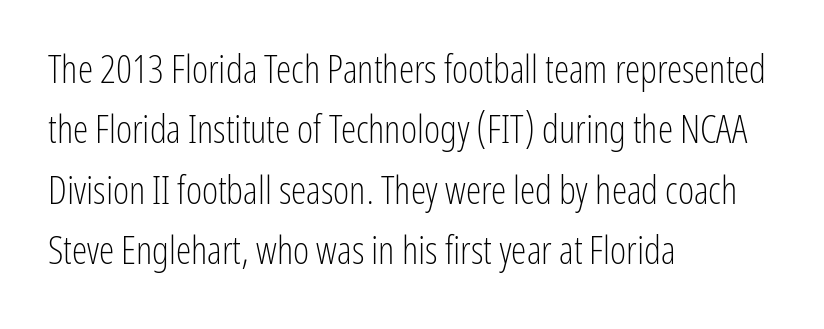
The image shows 39 px light, condensed sans-serif type, upright; set left-aligned, normal line spacing (1.55x), normal letter spacing, not underlined; low stroke contrast and a medium x-height.
